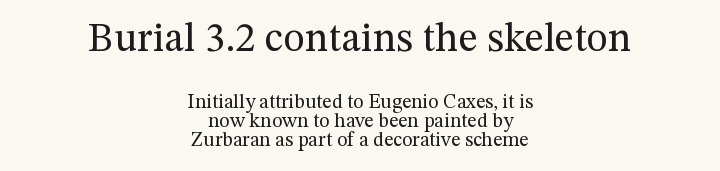
Q: Is the text bold? A: No.
Q: Is the text italic (slanted)? A: No, it is upright.
Q: Is the typeface a serif or a sans-serif typeface? A: Serif.
Q: Is the text underlined? A: No.
Q: How is the paragraph aligned? A: Centered.
Q: Is the spacing between letters normal or unusually wide? A: Normal.
Q: Is the spacing between lines tight, normal or loose? A: Tight.
Q: Which block of text is set in a larger size, the first (top) or the second (bottom)? A: The first (top) one.
Q: Width (condensed, normal, or wide)? A: Normal.
Q: Stroke contrast? A: Medium.
Q: x-height? A: Medium.
Q: Monospaced? A: No.
